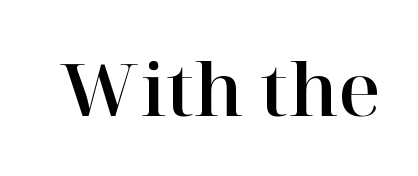
{"serif": "yes", "italic": "no", "width": "normal", "stroke_contrast": "high", "x_height": "medium", "monospaced": "no", "underline": "no", "letter_spacing": "normal", "letter_spacing_em": 0.0, "glyph_px": 73}
